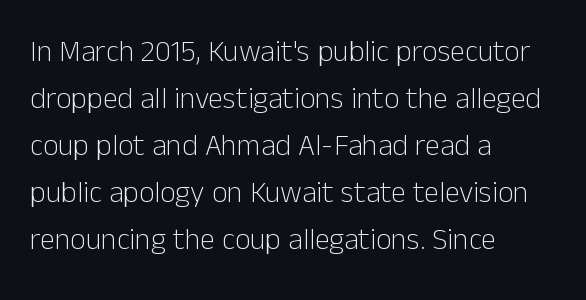
{"serif": "no", "italic": "no", "bold": "no", "weight": "light", "width": "normal", "stroke_contrast": "low", "x_height": "medium", "monospaced": "no", "underline": "no", "align": "left", "line_spacing": "normal", "line_spacing_ratio": 1.57, "letter_spacing": "normal", "letter_spacing_em": 0.0, "glyph_px": 30}
